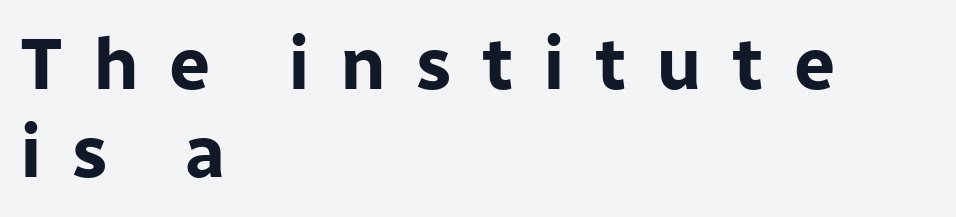
Students, note that the glyphs here are deliberately spaced far apart. No feet cap the strokes, marking this as sans-serif type. The font is running at its bold setting. Compared with a centered layout, this one pins lines to the left instead. The area under the type is left untouched. The letters stand straight up with perfectly vertical stems.
